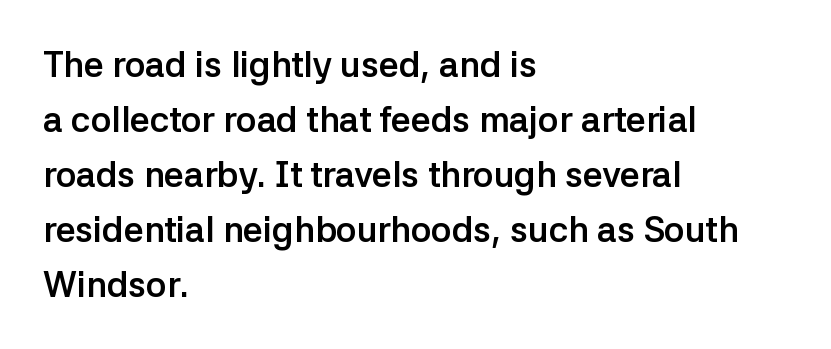
Each letter keeps its own natural width here, so spacing adapts to shape. Casual observation: everything's shoved over to the left. Type style note: lacks serifs. The letters sit at their default tracking, neither squeezed nor spread. In terms of posture, this sample is upright. Set as a true bold cut, around the 700 mark.
